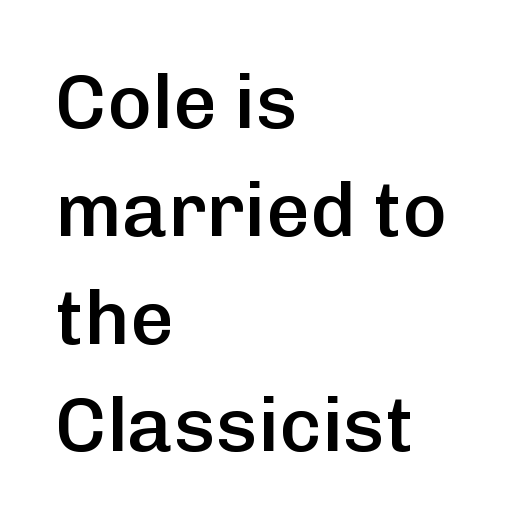
The ragged edge is on the right, which tells us the setting is flush left. The passage shown is typeset with a sans-serif family. Style check: upright. The space beneath each line is pristine and unruled.
